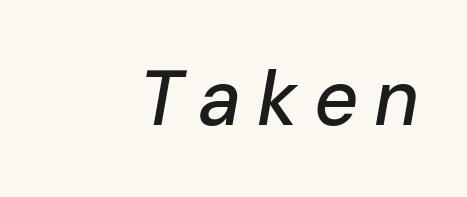
Each letter keeps its own natural width here, so spacing adapts to shape. This sample uses expanded letter spacing, leaving extra air between glyphs. Notice how the stems are inclined rather than vertical — that's the hallmark of italics. The baseline area is clear.
